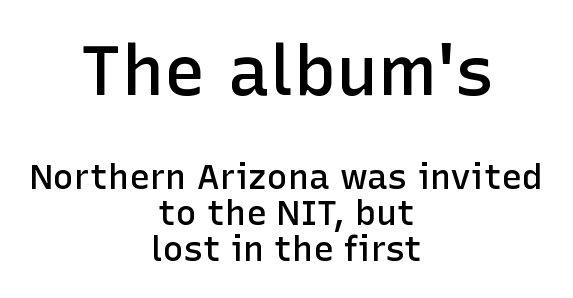
Which of the two is more prominent by size? The first, at the top. I'd call this a sans setting — the letters go barefoot. A centered setting, common on invitations and titles, is used for this passage. Each letter keeps its own natural width here, so spacing adapts to shape. Rule under the text: the space is simply empty.
